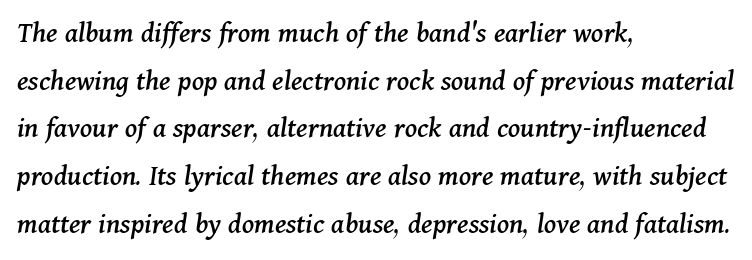
{"serif": "yes", "italic": "yes", "lean": "right", "slant_degrees": 11, "width": "normal", "stroke_contrast": "medium", "x_height": "medium", "monospaced": "no", "underline": "no", "align": "left", "line_spacing": "normal", "line_spacing_ratio": 1.59, "letter_spacing": "normal", "letter_spacing_em": 0.0, "glyph_px": 30}
